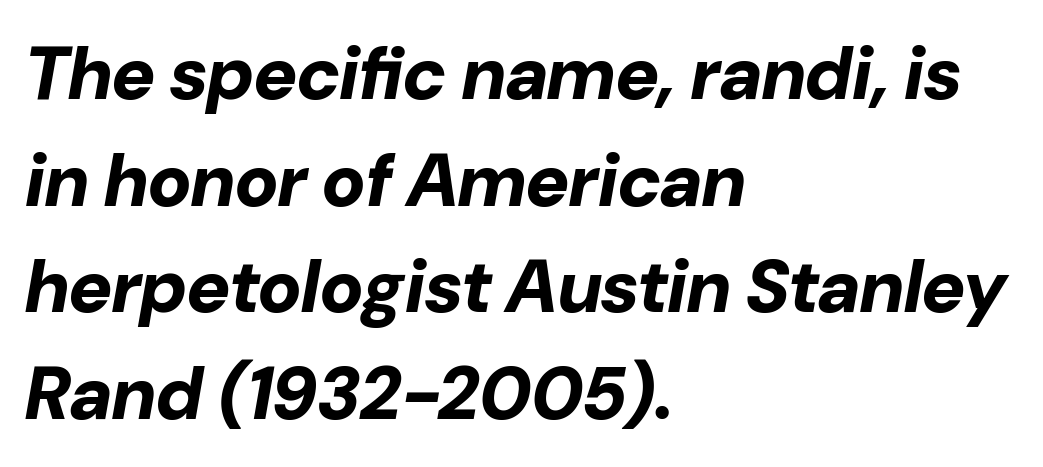
Q: Is the text bold? A: Yes.
Q: Is the text italic (slanted)? A: Yes, it leans right by about 10 degrees.
Q: Is the text underlined? A: No.
Q: How is the paragraph aligned? A: Left-aligned.
Q: Is the spacing between letters normal or unusually wide? A: Normal.
Q: Is the spacing between lines tight, normal or loose? A: Normal.
Q: Width (condensed, normal, or wide)? A: Normal.
Q: Stroke contrast? A: Low.
Q: x-height? A: Medium.
Q: Monospaced? A: No.
